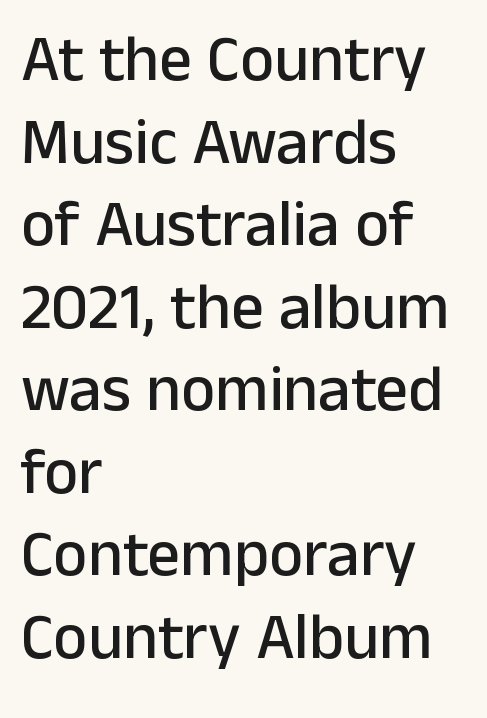
{"serif": "no", "italic": "no", "width": "normal", "stroke_contrast": "low", "x_height": "medium", "monospaced": "no", "underline": "no", "align": "left", "line_spacing": "normal", "line_spacing_ratio": 1.27, "letter_spacing": "normal", "letter_spacing_em": 0.0, "glyph_px": 65}
